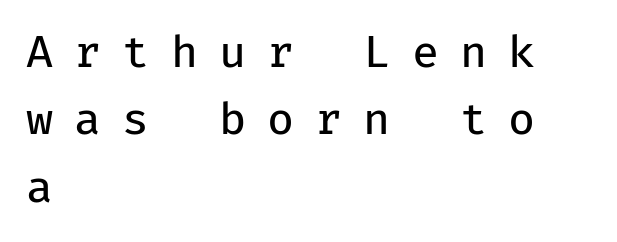
{"serif": "no", "italic": "no", "bold": "no", "weight": "regular", "width": "normal", "stroke_contrast": "low", "x_height": "medium", "monospaced": "yes", "underline": "no", "align": "left", "line_spacing": "normal", "line_spacing_ratio": 1.53, "letter_spacing": "wide", "letter_spacing_em": 0.48, "glyph_px": 44}
